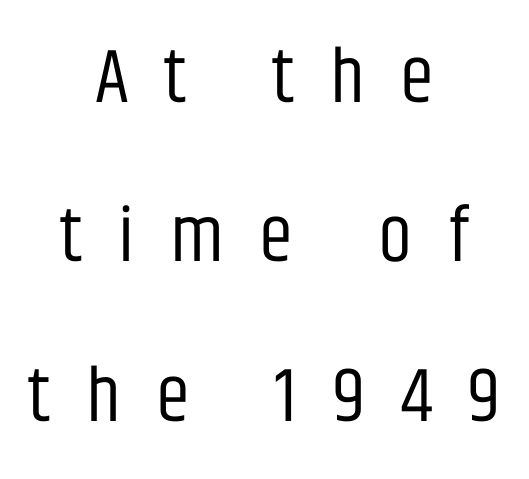
What's the leading like? Stretched, with rows far apart. Nothing sits at the stroke ends, so this counts as sans-serif. The typesetting does not lean heavy: it is not bold. Caption: multi-line text, centered on the measure. Compared with typical body copy, the letter spacing here is much looser. The font's upright variant was chosen for this text.
